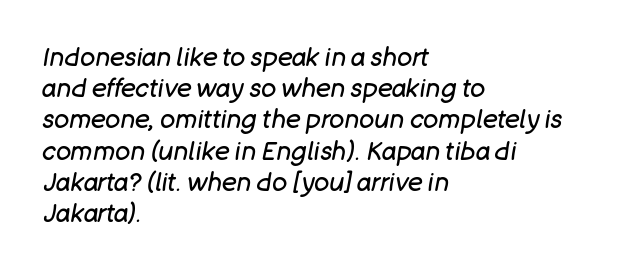
{"italic": "yes", "lean": "right", "slant_degrees": 11, "bold": "no", "underline": "no", "align": "left", "line_spacing": "normal", "line_spacing_ratio": 1.25, "letter_spacing": "normal", "letter_spacing_em": 0.0, "glyph_px": 25}
